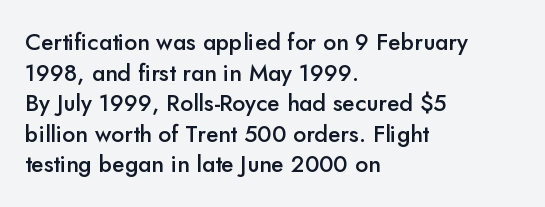
Is there any slant? The stems are plumb. The leading is moderate, giving the passage an even texture. A bit beefed up — I'd call it semibold rather than bold. No word sits above an underline. Characters follow at the spacing the type designer built in. Compared with a centered layout, this one pins lines to the left instead.
